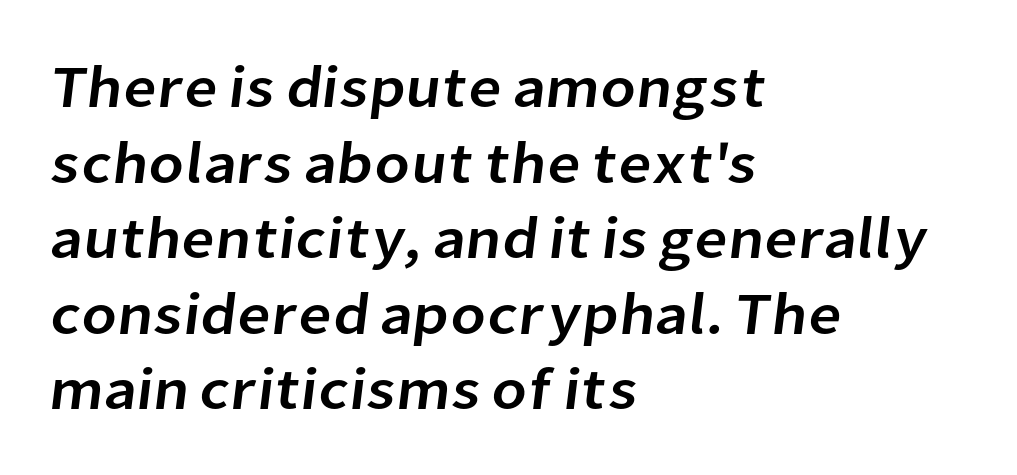
The image shows 59 px sans-serif type; set left-aligned, normal line spacing (1.28x), normal letter spacing, not underlined; low stroke contrast and a medium x-height.
